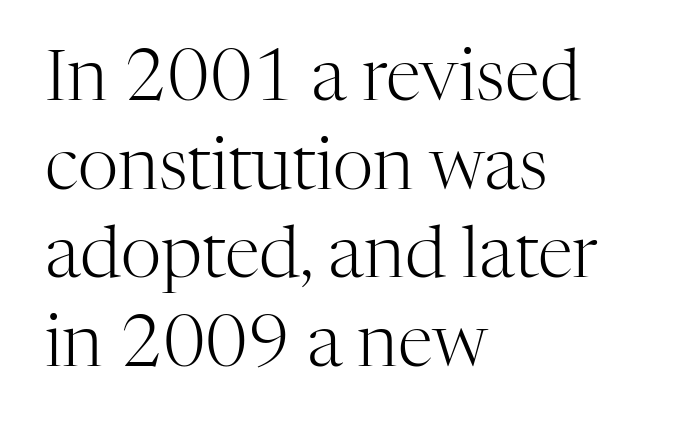
Q: Is the text bold? A: No.
Q: Is the text italic (slanted)? A: No, it is upright.
Q: Is the typeface a serif or a sans-serif typeface? A: Serif.
Q: Is the text underlined? A: No.
Q: How is the paragraph aligned? A: Left-aligned.
Q: Is the spacing between letters normal or unusually wide? A: Normal.
Q: Is the spacing between lines tight, normal or loose? A: Normal.
Q: Width (condensed, normal, or wide)? A: Normal.
Q: Stroke contrast? A: High.
Q: x-height? A: Medium.
Q: Monospaced? A: No.
